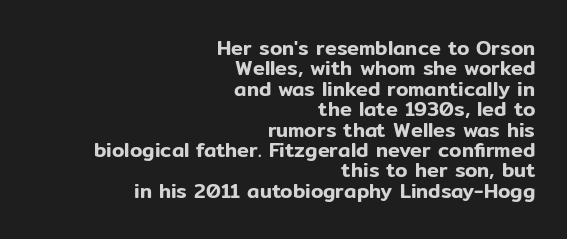
A bare baseline throughout the passage. Leading is clearly below the norm, producing a dense column. This sample uses plain, unmodified letter spacing. Where is the straight margin? On the right. Posture: vertical.
